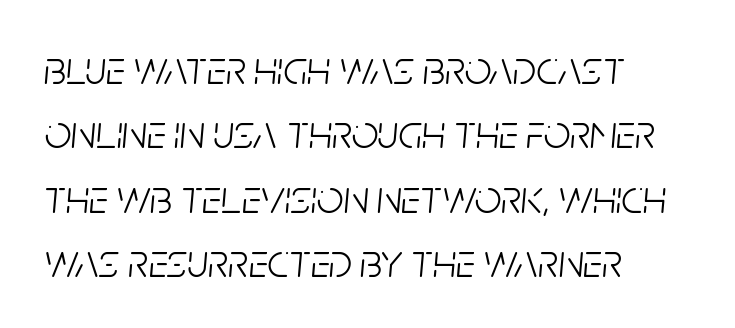
{"italic": "yes", "lean": "right", "slant_degrees": 5, "bold": "no", "weight": "light", "width": "condensed", "stroke_contrast": "low", "x_height": "large", "monospaced": "no", "underline": "no", "align": "left", "line_spacing": "normal", "line_spacing_ratio": 1.37, "letter_spacing": "normal", "letter_spacing_em": 0.0, "glyph_px": 47}
